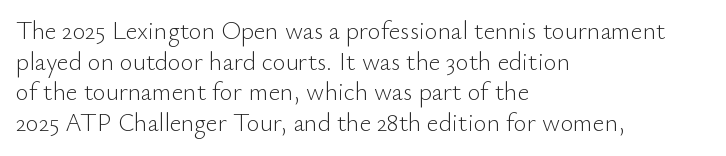
{"italic": "no", "bold": "no", "underline": "no", "align": "left", "line_spacing_ratio": 1.23, "letter_spacing": "normal", "letter_spacing_em": 0.0, "glyph_px": 25}
